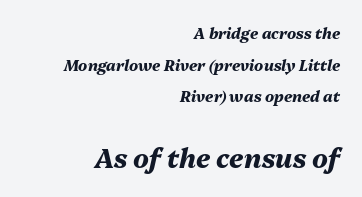
{"italic": "yes", "lean": "right", "slant_degrees": 13, "bold": "yes", "underline": "no", "align": "right", "line_spacing": "loose", "line_spacing_ratio": 2.11, "letter_spacing": "normal", "letter_spacing_em": 0.0, "larger_block": "second", "size_ratio": 1.73, "glyph_px": 26}
